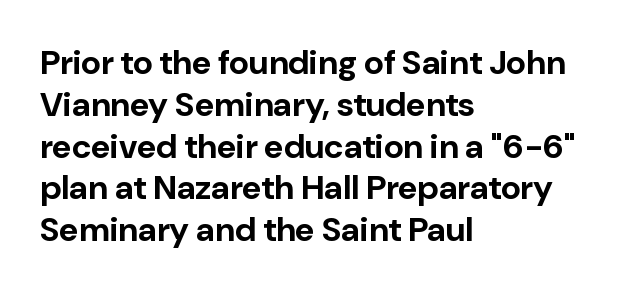
No extra tracking has been applied to these lines. The ragged edge is on the right, which tells us the setting is flush left. I'd call this a sans setting — the letters go barefoot. A roman cut, with each character standing at attention. The characters look thick and weighty, a clear bold.
